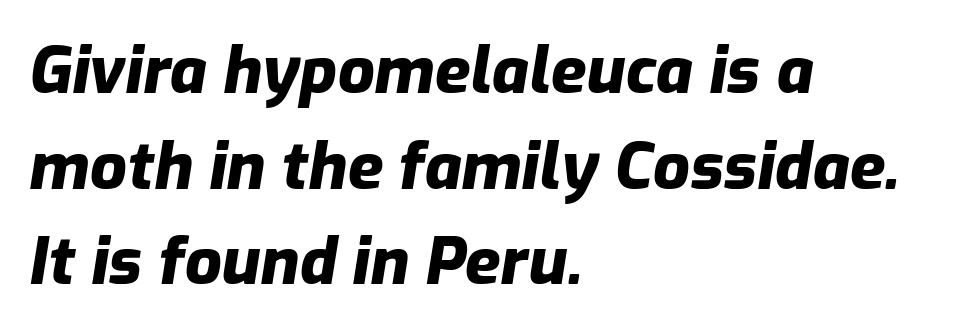
{"italic": "yes", "lean": "right", "slant_degrees": 9, "bold": "yes", "weight": "heavy", "width": "normal", "stroke_contrast": "low", "x_height": "medium", "monospaced": "no", "underline": "no", "align": "left", "line_spacing": "normal", "line_spacing_ratio": 1.47, "letter_spacing": "normal", "letter_spacing_em": 0.0, "glyph_px": 65}
